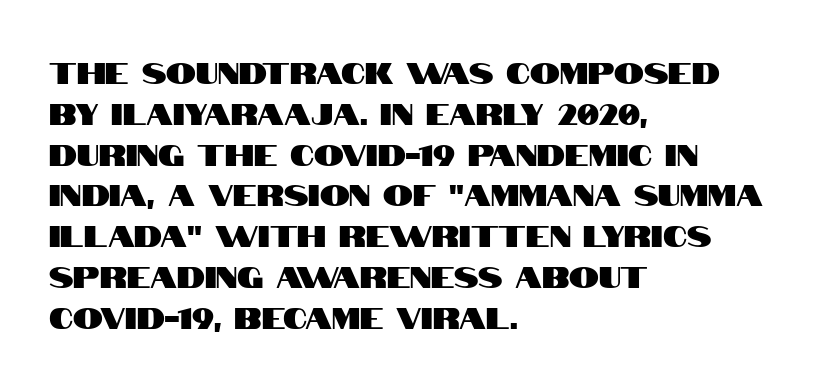
Q: Is the text italic (slanted)? A: No, it is upright.
Q: Is the typeface a serif or a sans-serif typeface? A: Sans-serif.
Q: Is the text underlined? A: No.
Q: How is the paragraph aligned? A: Left-aligned.
Q: Is the spacing between letters normal or unusually wide? A: Normal.
Q: Is the spacing between lines tight, normal or loose? A: Normal.
Q: Width (condensed, normal, or wide)? A: Condensed.
Q: Stroke contrast? A: High.
Q: x-height? A: Large.
Q: Monospaced? A: No.
